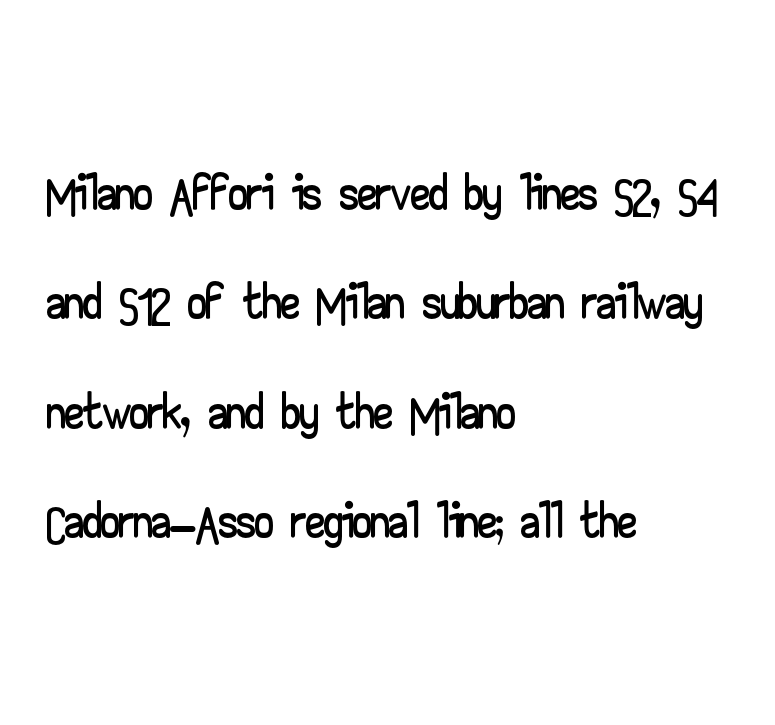
Baseline-to-baseline distance is the conventional proportion of letter height. The space directly below the letters is spotless. The letters stand upright; this is a roman face. Nope, no serifs anywhere on these letters.
